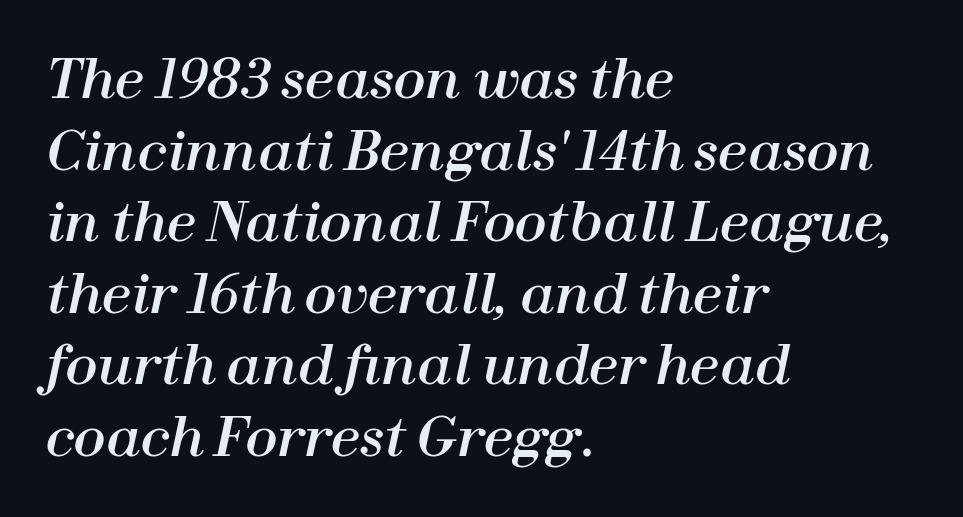
These lines are rendered in a variable-pitch font. A clean baseline with only descenders dipping below it. The lettering tilts uniformly, giving the passage an italic look. The setting favours the left margin, as ordinary paragraphs usually do. This block has exactly the height ordinary leading produces.
